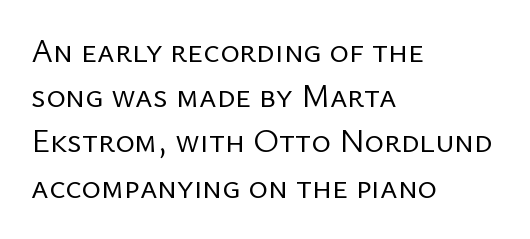
Q: Is the text bold? A: No.
Q: Is the text italic (slanted)? A: No, it is upright.
Q: Is the typeface a serif or a sans-serif typeface? A: Sans-serif.
Q: Is the text underlined? A: No.
Q: How is the paragraph aligned? A: Left-aligned.
Q: Is the spacing between letters normal or unusually wide? A: Normal.
Q: Is the spacing between lines tight, normal or loose? A: Normal.
Q: Width (condensed, normal, or wide)? A: Normal.
Q: Stroke contrast? A: Low.
Q: x-height? A: Medium.
Q: Monospaced? A: No.
